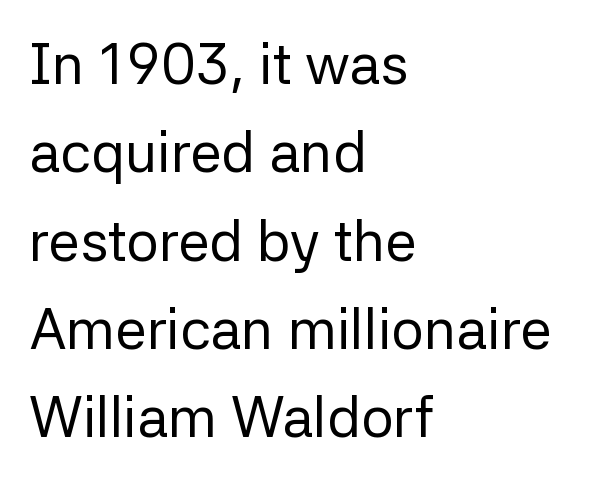
The image shows 57 px regular-weight sans-serif type, upright; set left-aligned, normal line spacing (1.55x), normal letter spacing, not underlined; low stroke contrast and a medium x-height.
